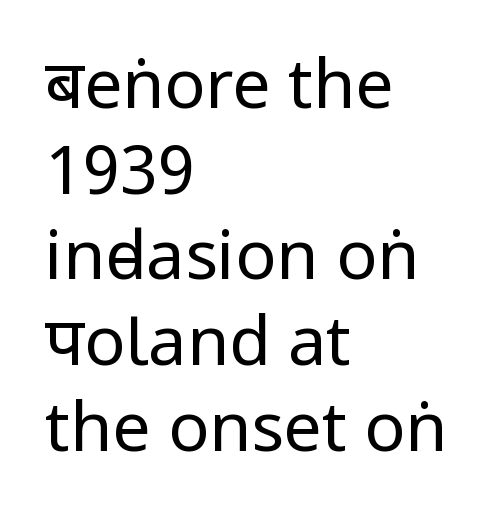
Q: Is the text bold? A: No.
Q: Is the text italic (slanted)? A: No, it is upright.
Q: Is the typeface a serif or a sans-serif typeface? A: Sans-serif.
Q: Is the text underlined? A: No.
Q: How is the paragraph aligned? A: Left-aligned.
Q: Is the spacing between letters normal or unusually wide? A: Normal.
Q: Is the spacing between lines tight, normal or loose? A: Normal.
Q: Width (condensed, normal, or wide)? A: Condensed.
Q: Stroke contrast? A: Low.
